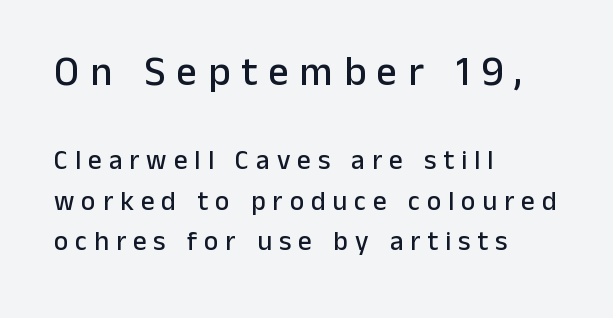
{"serif": "no", "italic": "no", "width": "normal", "stroke_contrast": "low", "x_height": "medium", "monospaced": "no", "underline": "no", "align": "left", "line_spacing": "normal", "line_spacing_ratio": 1.5, "letter_spacing": "wide", "letter_spacing_em": 0.26, "larger_block": "first", "size_ratio": 1.52, "glyph_px": 41}
